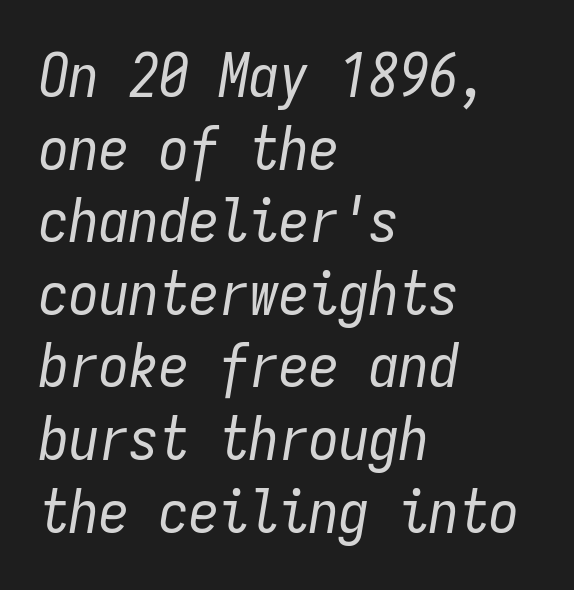
The image shows 60 px regular-weight, condensed type, italic (leaning right), monospaced; set left-aligned, line spacing 1.21x, normal letter spacing, not underlined; low stroke contrast and a medium x-height.
